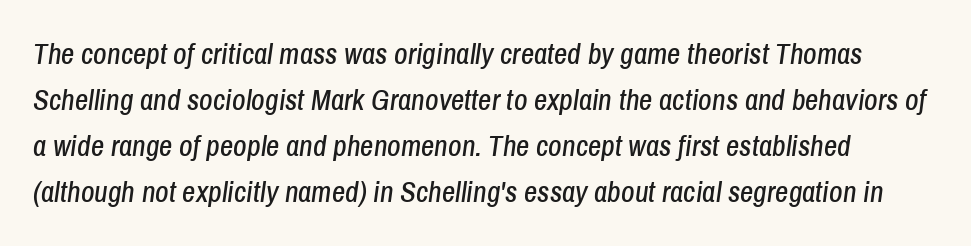
{"italic": "yes", "lean": "right", "slant_degrees": 8, "width": "condensed", "stroke_contrast": "low", "x_height": "medium", "monospaced": "no", "underline": "no", "line_spacing": "normal", "line_spacing_ratio": 1.59, "letter_spacing": "normal", "letter_spacing_em": 0.0, "glyph_px": 29}
